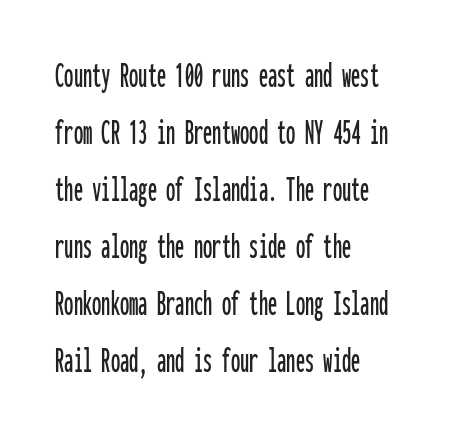
The image shows 37 px condensed sans-serif type, upright, monospaced; set left-aligned, normal line spacing (1.54x), normal letter spacing, not underlined; low stroke contrast and a medium x-height.
